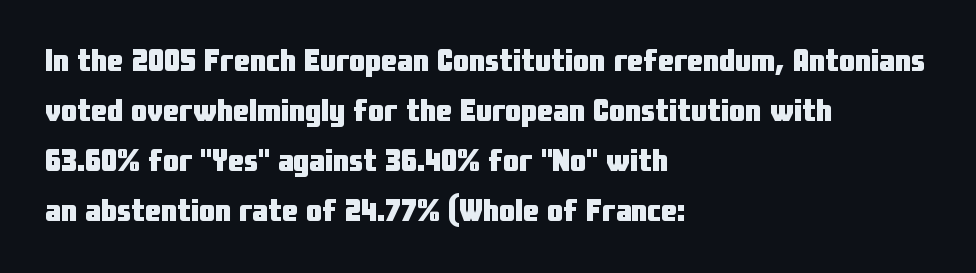
{"serif": "no", "italic": "no", "bold": "yes", "weight": "heavy", "width": "condensed", "stroke_contrast": "low", "x_height": "medium", "monospaced": "no", "underline": "no", "align": "left", "line_spacing": "normal", "line_spacing_ratio": 1.56, "letter_spacing": "normal", "letter_spacing_em": 0.0, "glyph_px": 32}
